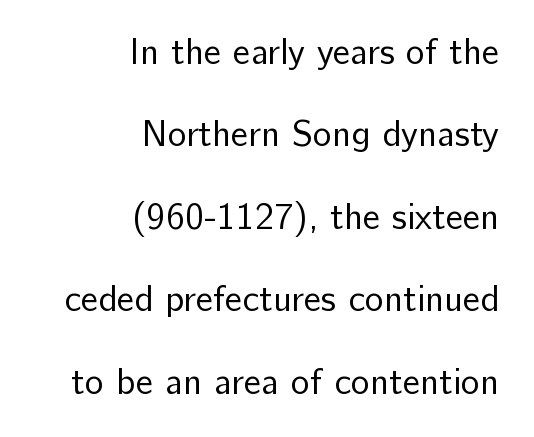
Every character sits straight up, as roman type does. This is sans-serif lettering, the kind often seen on screens and signage. A quiet, ordinary-to-light weight characterises the typeface. These lines keep a tight, regular rhythm from letter to letter.
